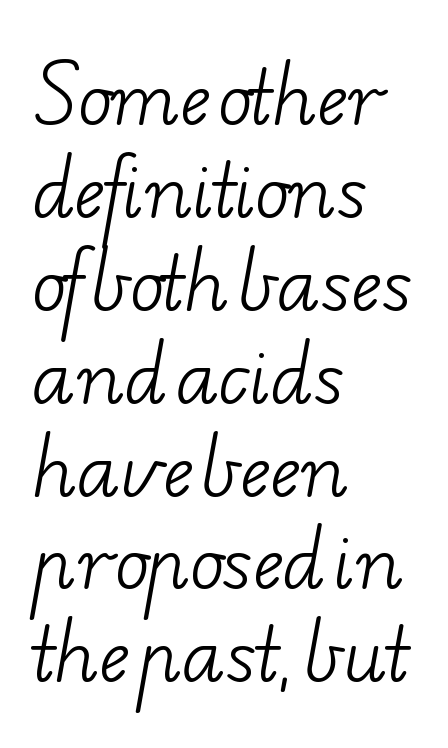
The paragraph has a hard left edge and a soft right edge. The passage shown is typeset with a serif family. Note the varied advance widths — an 'i' is clearly narrower than an 'm'. What's the leading like? Ordinary, nothing unusual.
